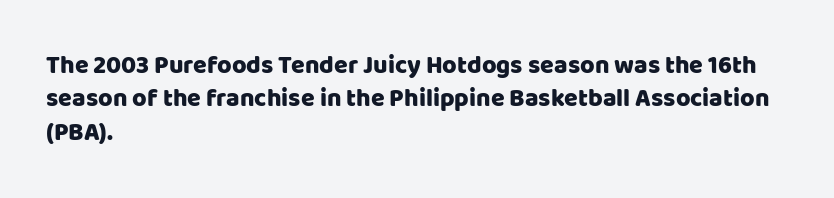
Students, observe: this is what conventionally led text looks like. Observe the ordinary spacing: letters are neighbours, not strangers. Designer's note — italics off, roman on. The specimen omits any rule beneath the text block's lines.
